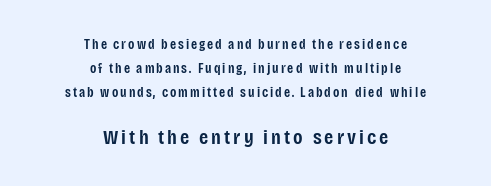
{"italic": "no", "bold": "semi", "underline": "no", "align": "center", "line_spacing_ratio": 1.73, "larger_block": "second", "size_ratio": 1.5, "glyph_px": 21}
